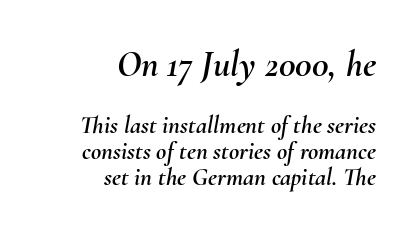
The image shows 37 px text type, italic (leaning right); set right-aligned, tight line spacing (1.04x), normal letter spacing, not underlined; the first (top) block is 1.48x larger; medium stroke contrast and a small x-height.
